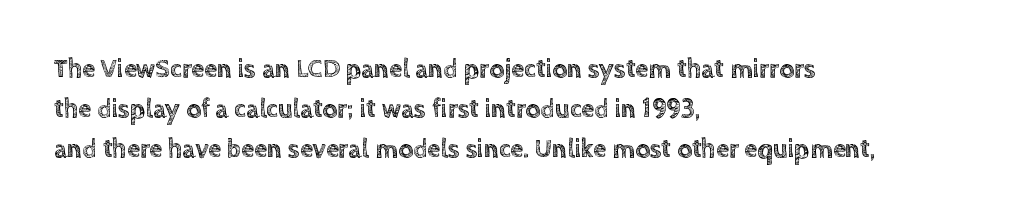
Q: Is the text italic (slanted)? A: No, it is upright.
Q: Is the text underlined? A: No.
Q: How is the paragraph aligned? A: Left-aligned.
Q: Is the spacing between letters normal or unusually wide? A: Normal.
Q: Is the spacing between lines tight, normal or loose? A: Normal.
